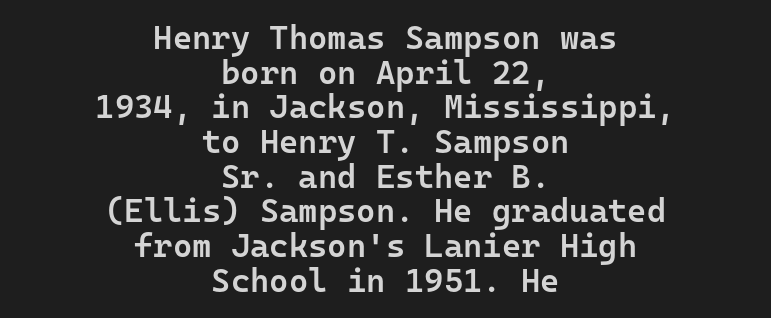
The lines are packed closely together with very little leading. Type style note: lacks serifs. Semibold letterforms, between regular and bold. The setting favours the middle, as headings and verse often do. The letters sit at their default tracking, neither squeezed nor spread. Fixed-width glyphs throughout — classic coding-font behaviour.
